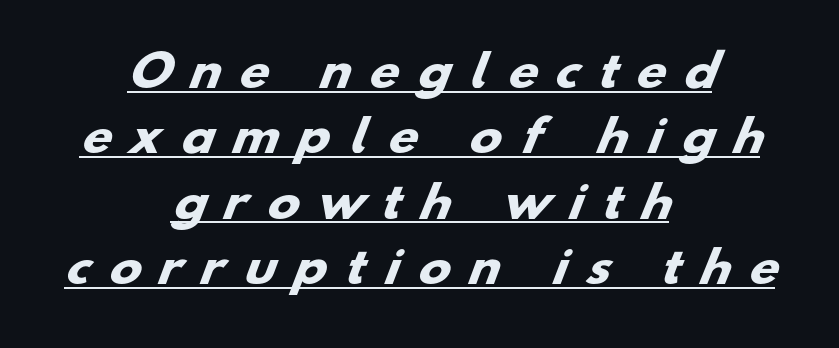
Q: Is the text bold? A: Yes.
Q: Is the typeface a serif or a sans-serif typeface? A: Sans-serif.
Q: Is the text underlined? A: Yes.
Q: How is the paragraph aligned? A: Centered.
Q: Is the spacing between letters normal or unusually wide? A: Unusually wide.
Q: Is the spacing between lines tight, normal or loose? A: Normal.
Q: Width (condensed, normal, or wide)? A: Wide.
Q: Stroke contrast? A: Low.
Q: x-height? A: Small.
Q: Monospaced? A: No.
